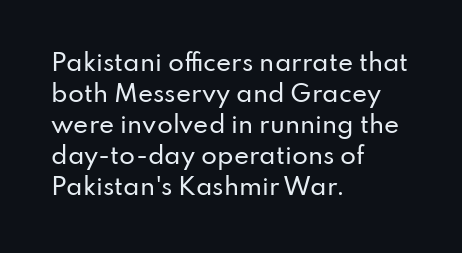
The image shows 23 px text type, upright; set left-aligned, normal line spacing (1.35x), normal letter spacing, not underlined.
